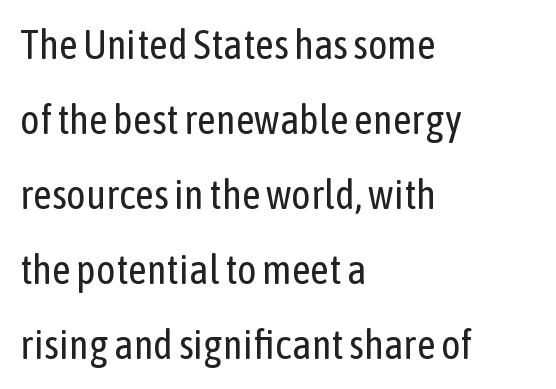
The passage shown is typed in a proportional face where columns would drift. The area under the type is left untouched. The rendering anchors every line to the left-hand side. Stems here are at most as thick as an everyday book face. Does the type have serifs? No, each stem ends abruptly. No extra tracking has been applied to these lines.
